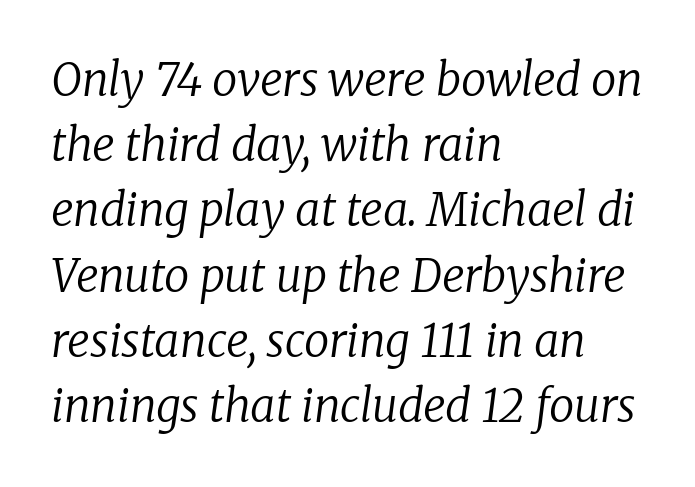
Q: Is the text bold? A: No.
Q: Is the text italic (slanted)? A: Yes, it leans right by about 8 degrees.
Q: Is the typeface a serif or a sans-serif typeface? A: Serif.
Q: Is the text underlined? A: No.
Q: How is the paragraph aligned? A: Left-aligned.
Q: Is the spacing between letters normal or unusually wide? A: Normal.
Q: Is the spacing between lines tight, normal or loose? A: Normal.
Q: Width (condensed, normal, or wide)? A: Normal.
Q: Stroke contrast? A: Low.
Q: x-height? A: Medium.
Q: Monospaced? A: No.
